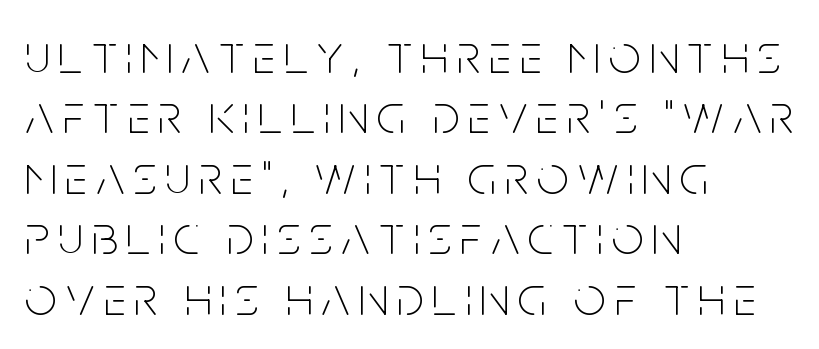
The image shows 56 px thin, condensed sans-serif type, upright; set left-aligned, tight line spacing (1.08x), not underlined; low stroke contrast and a large x-height.
